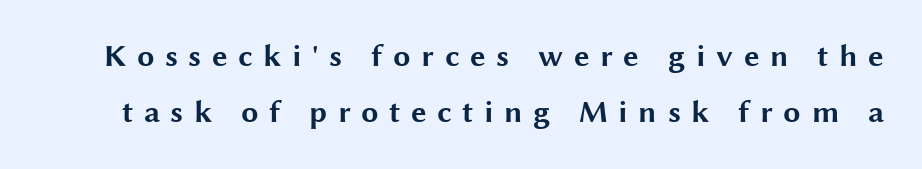
Q: Is the text bold? A: Yes.
Q: Is the text italic (slanted)? A: No, it is upright.
Q: Is the typeface a serif or a sans-serif typeface? A: Sans-serif.
Q: Is the text underlined? A: No.
Q: Is the spacing between letters normal or unusually wide? A: Unusually wide.
Q: Width (condensed, normal, or wide)? A: Wide.
Q: Stroke contrast? A: Medium.
Q: x-height? A: Medium.
Q: Monospaced? A: No.
